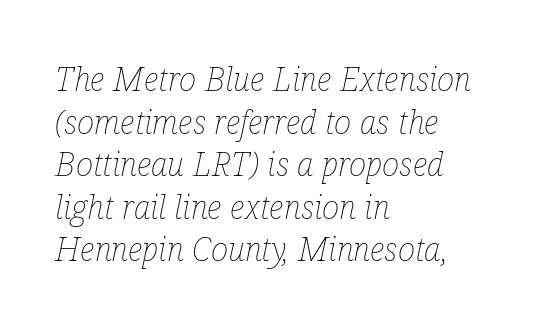
Honestly, the letter spacing is just normal — you wouldn't notice it. Note the varied advance widths — an 'i' is clearly narrower than an 'm'. It's the slanting kind of type. Each row of text sits above clean, open space. The space between consecutive lines is moderate. All the whitespace from short lines collects on the right.
